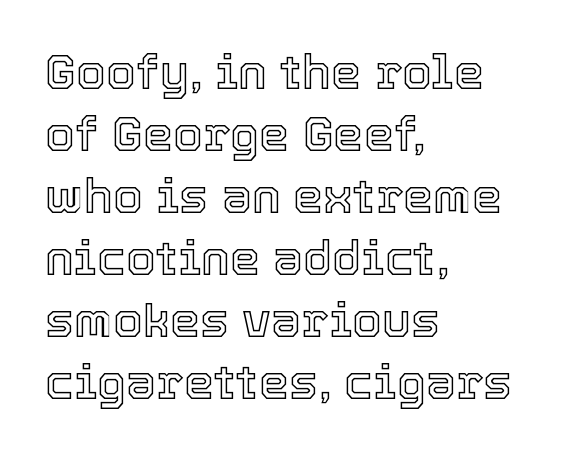
Q: Is the text italic (slanted)? A: No, it is upright.
Q: Is the text underlined? A: No.
Q: How is the paragraph aligned? A: Left-aligned.
Q: Is the spacing between letters normal or unusually wide? A: Normal.
Q: Is the spacing between lines tight, normal or loose? A: Normal.
Q: Width (condensed, normal, or wide)? A: Normal.
Q: x-height? A: Medium.
Q: Monospaced? A: No.
